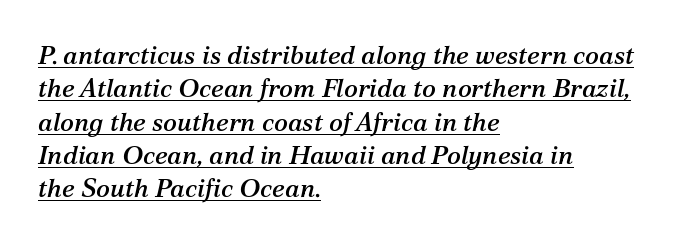
{"italic": "yes", "lean": "right", "slant_degrees": 12, "underline": "yes", "align": "left", "line_spacing": "normal", "line_spacing_ratio": 1.28, "letter_spacing": "normal", "letter_spacing_em": 0.0, "glyph_px": 26}
